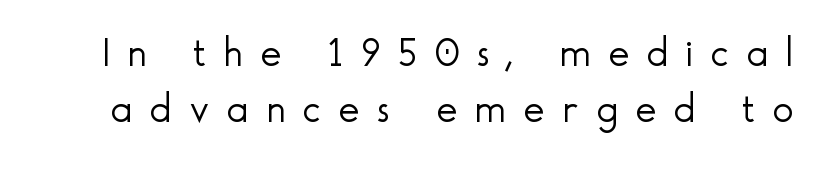
Q: Is the text bold? A: No.
Q: Is the text italic (slanted)? A: No, it is upright.
Q: Is the typeface a serif or a sans-serif typeface? A: Sans-serif.
Q: Is the text underlined? A: No.
Q: Is the spacing between letters normal or unusually wide? A: Unusually wide.
Q: Is the spacing between lines tight, normal or loose? A: Normal.
Q: Width (condensed, normal, or wide)? A: Normal.
Q: x-height? A: Small.
Q: Monospaced? A: No.
